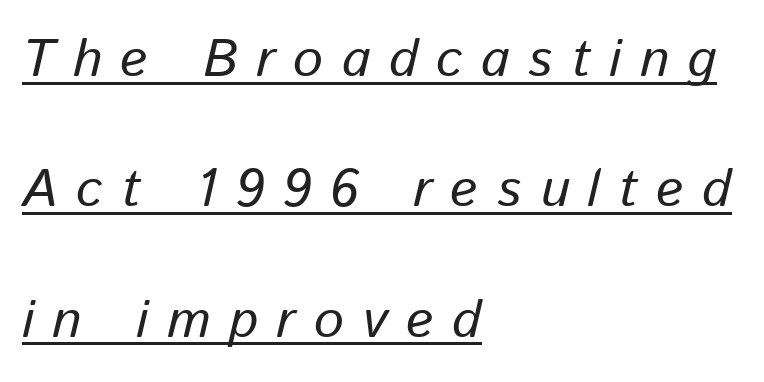
{"italic": "yes", "lean": "right", "slant_degrees": 13, "bold": "no", "weight": "regular", "width": "normal", "stroke_contrast": "low", "x_height": "medium", "monospaced": "no", "underline": "yes", "align": "left", "line_spacing": "loose", "line_spacing_ratio": 2.46, "letter_spacing": "wide", "letter_spacing_em": 0.35, "glyph_px": 53}
